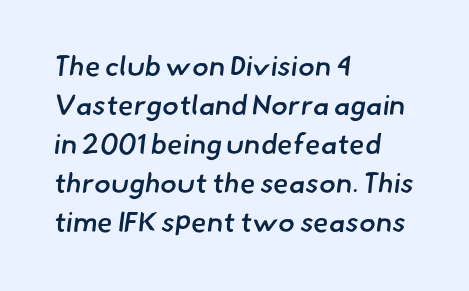
The image shows 28 px semibold sans-serif type; set left-aligned, normal line spacing (1.39x), normal letter spacing, not underlined; low stroke contrast and a small x-height.
